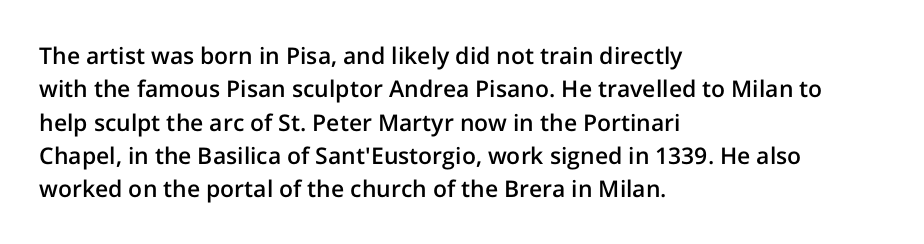
Q: Is the text bold? A: Semi-bold.
Q: Is the text italic (slanted)? A: No, it is upright.
Q: Is the text underlined? A: No.
Q: How is the paragraph aligned? A: Left-aligned.
Q: Is the spacing between letters normal or unusually wide? A: Normal.
Q: Is the spacing between lines tight, normal or loose? A: Normal.
